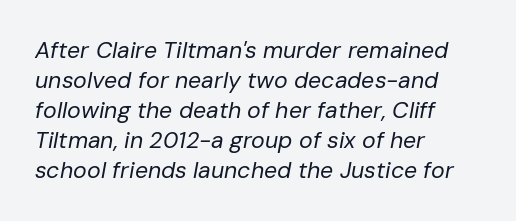
The image shows 23 px text type, italic (leaning right); set left-aligned, normal line spacing (1.3x), normal letter spacing, not underlined.
